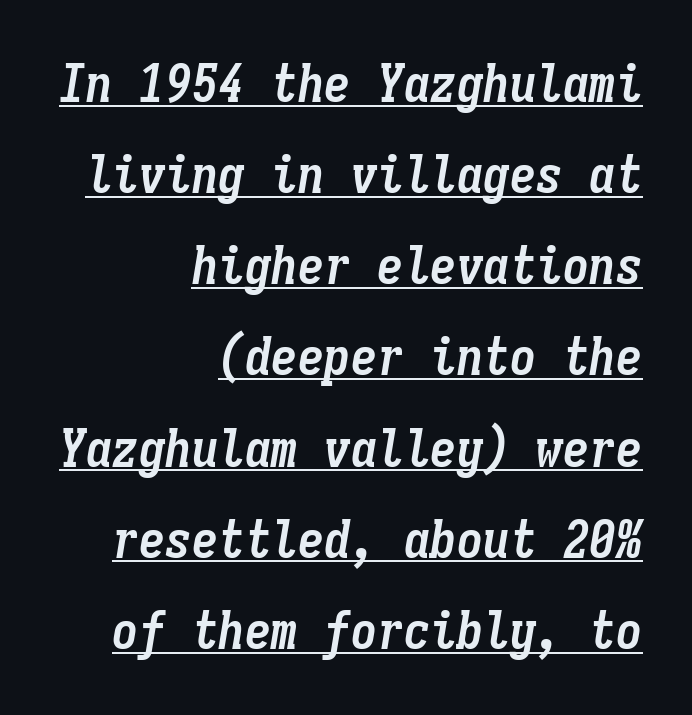
The lines in this sample share a right terminus and differ only in where they begin. A dark, heavy texture on the line: the type is bold. Does the lettering tilt? It does — this is italic. Spacing between characters is what you'd get straight out of the box. A continuous stroke trails under the words, as in a hyperlink.
